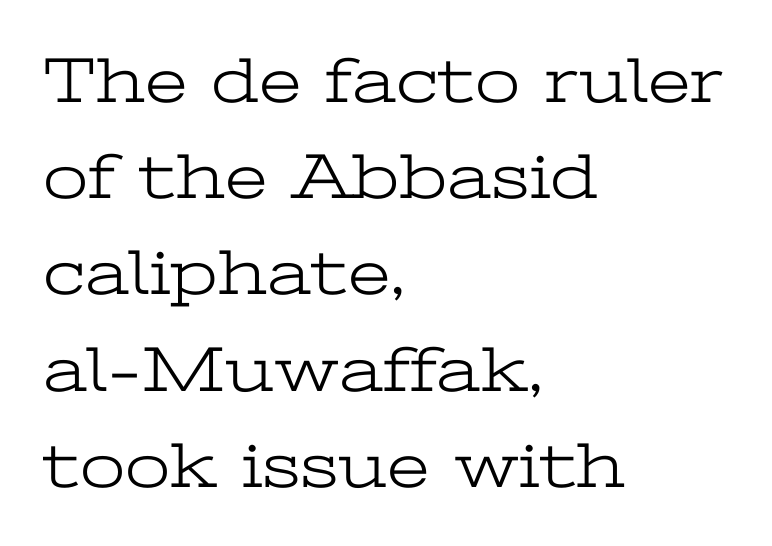
{"serif": "yes", "italic": "no", "bold": "no", "weight": "light", "width": "wide", "stroke_contrast": "low", "x_height": "medium", "monospaced": "no", "underline": "no", "align": "left", "line_spacing": "normal", "line_spacing_ratio": 1.48, "letter_spacing": "normal", "letter_spacing_em": 0.0, "glyph_px": 65}
